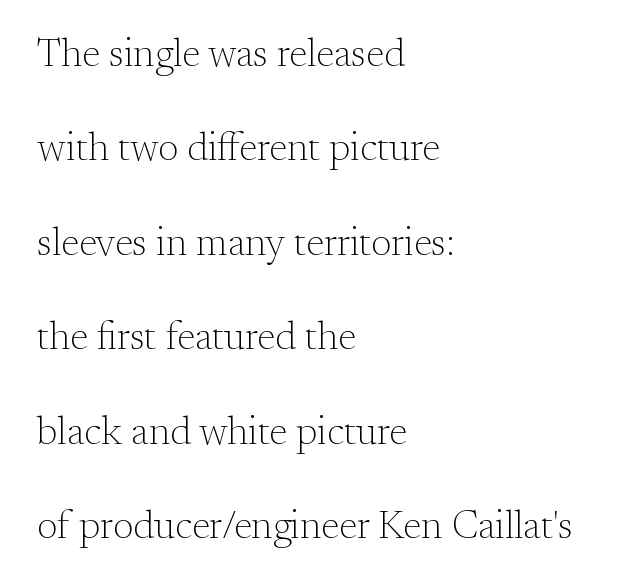
The characters display serif detailing at their extremities. A great deal of white space separates one row of letters from the next. Heaviness? Minimal to ordinary, like unemphasized prose. This rendering features lettering with no underline. The letters stand straight up with perfectly vertical stems. This sample has the flowing, uneven cadence of proportional lettering.
